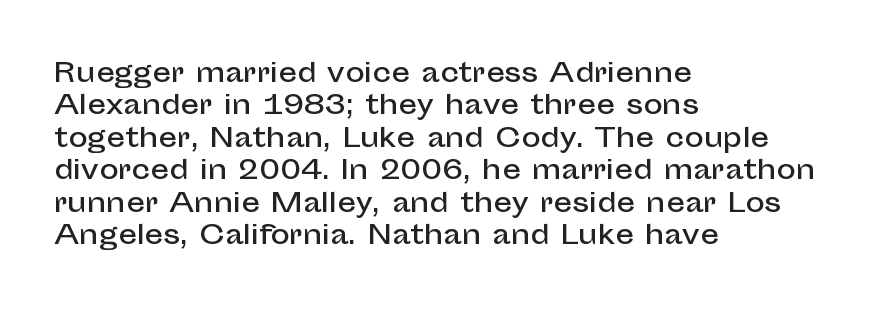
{"italic": "no", "underline": "no", "align": "left", "line_spacing": "normal", "line_spacing_ratio": 1.25, "letter_spacing": "normal", "letter_spacing_em": 0.0, "glyph_px": 26}
